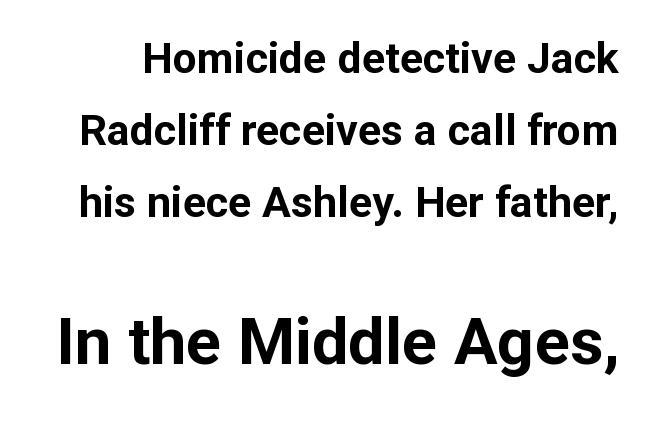
Q: Is the text bold? A: Yes.
Q: Is the text italic (slanted)? A: No, it is upright.
Q: Is the typeface a serif or a sans-serif typeface? A: Sans-serif.
Q: Is the text underlined? A: No.
Q: Is the spacing between letters normal or unusually wide? A: Normal.
Q: Is the spacing between lines tight, normal or loose? A: Normal.
Q: Which block of text is set in a larger size, the first (top) or the second (bottom)? A: The second (bottom) one.
Q: Width (condensed, normal, or wide)? A: Normal.
Q: Stroke contrast? A: Low.
Q: x-height? A: Medium.
Q: Monospaced? A: No.
